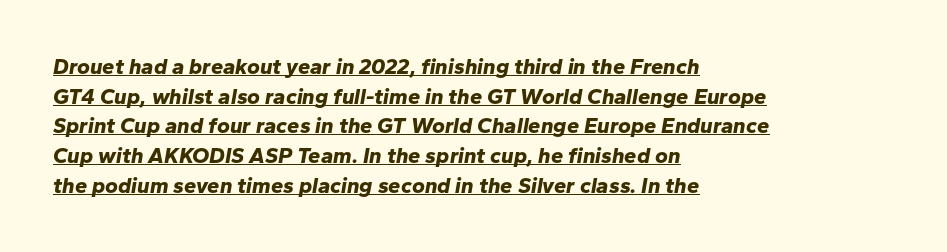
Q: Is the text bold? A: Yes.
Q: Is the text italic (slanted)? A: Yes, it leans right by about 10 degrees.
Q: Is the text underlined? A: Yes.
Q: How is the paragraph aligned? A: Left-aligned.
Q: Is the spacing between letters normal or unusually wide? A: Normal.
Q: Is the spacing between lines tight, normal or loose? A: Normal.
